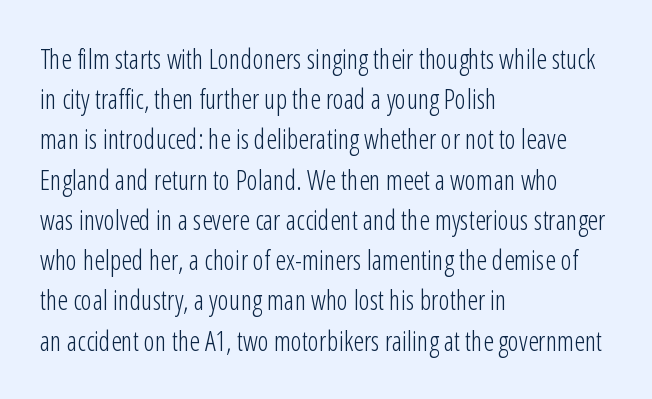
The image shows 27 px text type, upright; set left-aligned, normal line spacing (1.49x), normal letter spacing, not underlined.
